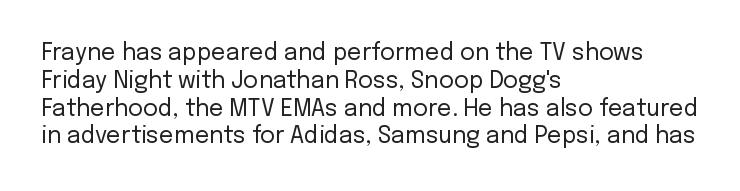
Italic: no, the glyphs are upright roman. Typeset ragged right — the left edge is the straight one. The gaps between neighbouring characters are ordinary and unremarkable. No letter is thick-stroked: the sample isn't bold. Lines of text with bare space underneath.
